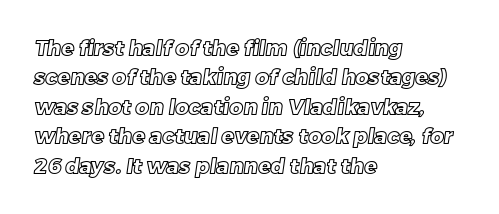
Q: Is the text underlined? A: No.
Q: How is the paragraph aligned? A: Left-aligned.
Q: Is the spacing between letters normal or unusually wide? A: Normal.
Q: Is the spacing between lines tight, normal or loose? A: Normal.
